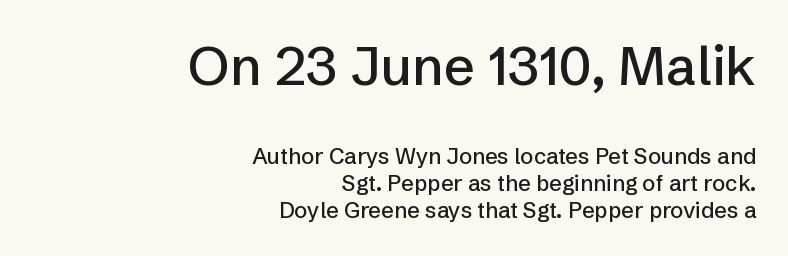
{"serif": "no", "italic": "no", "width": "normal", "stroke_contrast": "low", "x_height": "medium", "monospaced": "no", "underline": "no", "align": "right", "line_spacing_ratio": 1.23, "letter_spacing": "normal", "letter_spacing_em": 0.0, "larger_block": "first", "size_ratio": 2.45, "glyph_px": 54}
